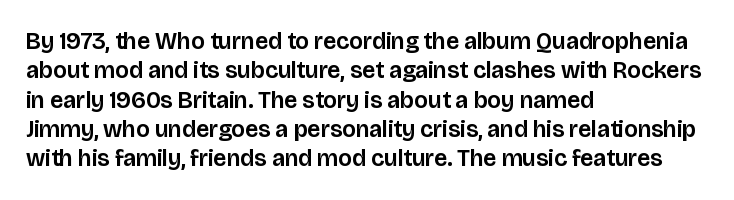
The image shows 24 px text type, upright; set left-aligned, line spacing 1.22x, normal letter spacing, not underlined.
